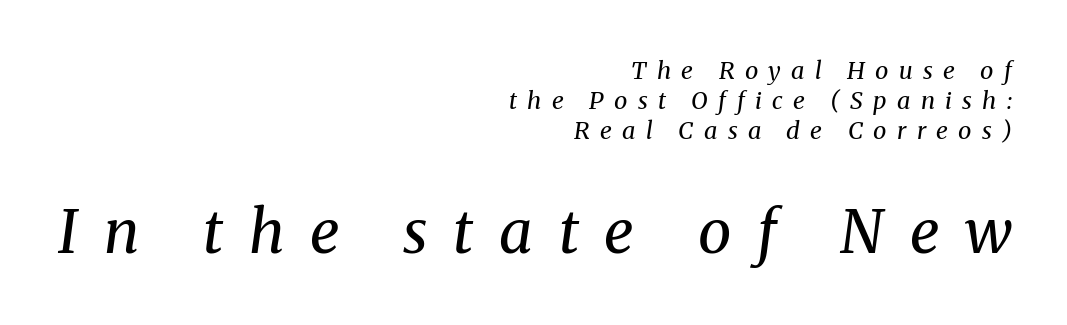
The image shows 60 px regular-weight serif type, italic (leaning right); set right-aligned, normal line spacing (1.25x), unusually wide letter spacing (+0.43 em), not underlined; the second (bottom) block is 2.5x larger; medium stroke contrast and a medium x-height.
